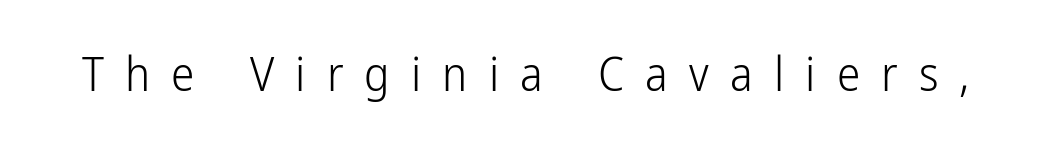
The image shows 47 px light, condensed sans-serif type, upright; set unusually wide letter spacing (+0.45 em), not underlined; low stroke contrast and a medium x-height.
